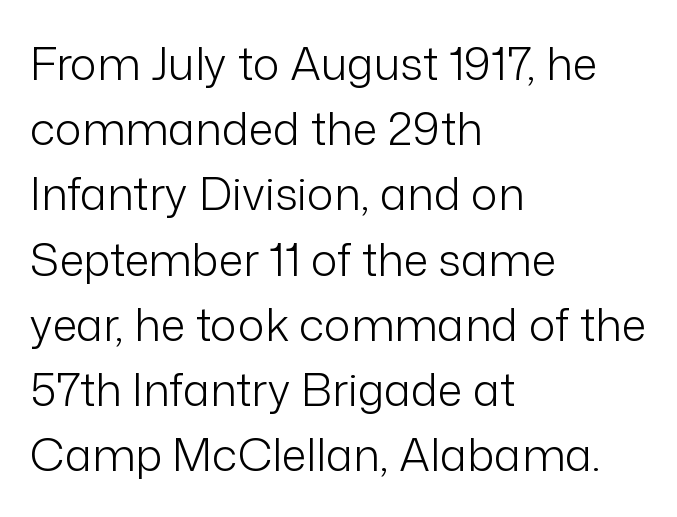
{"serif": "no", "italic": "no", "bold": "no", "weight": "light", "width": "normal", "stroke_contrast": "low", "x_height": "medium", "monospaced": "no", "underline": "no", "align": "left", "line_spacing": "normal", "line_spacing_ratio": 1.45, "letter_spacing": "normal", "letter_spacing_em": 0.0, "glyph_px": 45}
